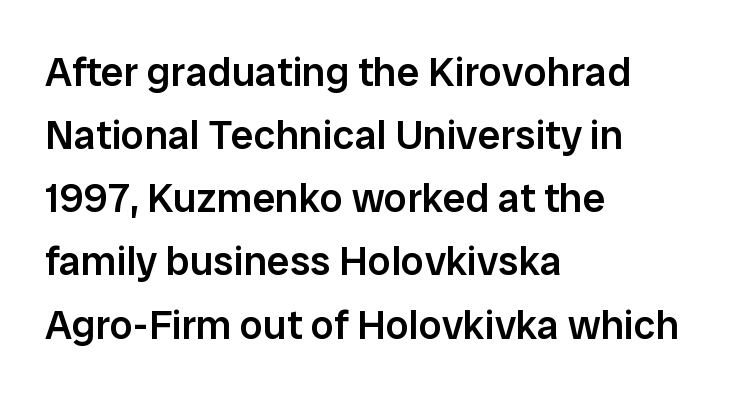
Does the lettering tilt? It doesn't — this is upright. Check under the words: just untouched page. Look at the stroke-to-counter ratio: somewhat heavy, a semibold. This sample has the flowing, uneven cadence of proportional lettering. In CSS terms this would be text-align: left. Short note: letters normally spaced.
